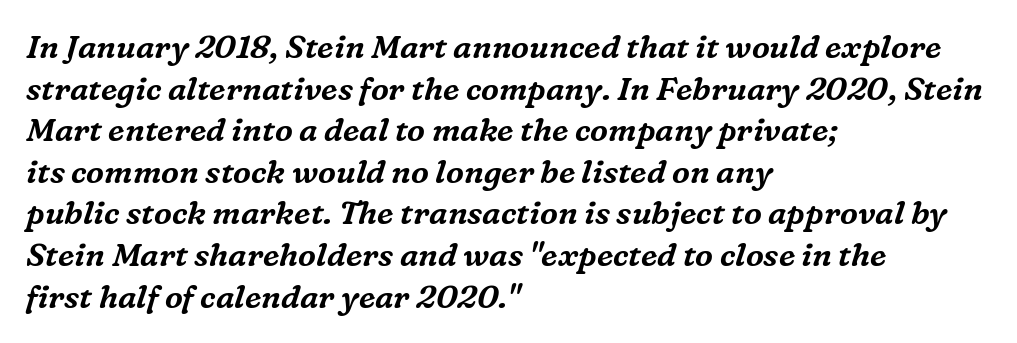
Inter-character spacing is left at the font's built-in metrics. A student would call this left alignment; a typographer would say flush left, rag right. Is there much room between lines? A standard amount, neither cramped nor airy. There's an unmistakable incline to the writing here. The face used here is seriffed, in the tradition of book romans. This rendering features lettering with no underline.
